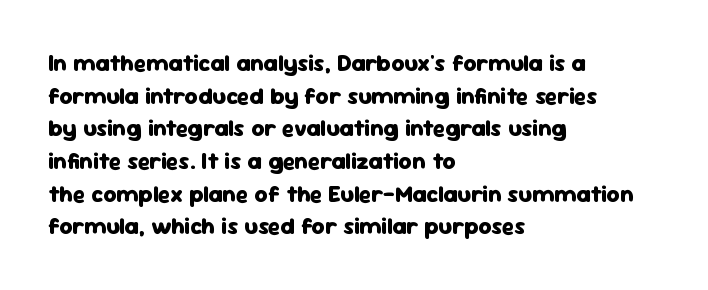
Here the glyphs are tracked normally, forming tight word shapes. One-word summary of the alignment: left. In terms of posture, this sample is upright. Notice how thick the strokes are: this is what a full bold looks like. The lines sit at an ordinary, default distance from one another.
